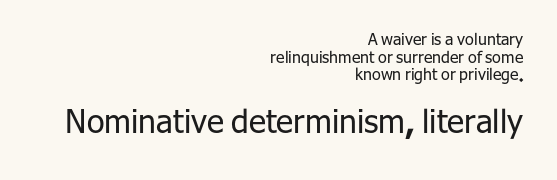
The image shows 32 px regular-weight sans-serif type, upright; set right-aligned, tight line spacing (1.1x), normal letter spacing, not underlined; the second (bottom) block is 2.0x larger; low stroke contrast and a medium x-height.
